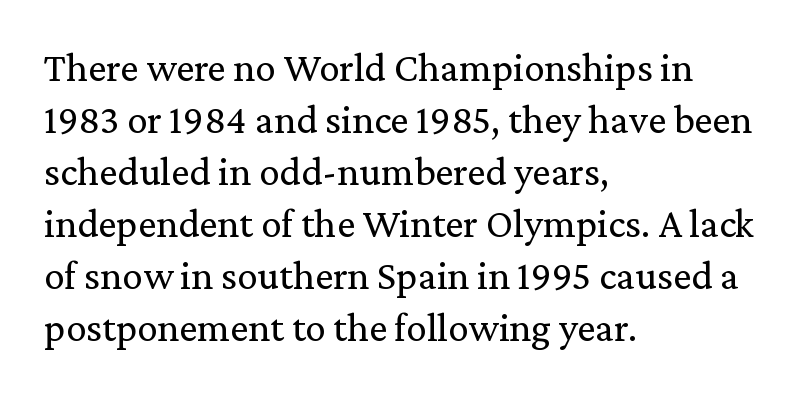
Q: Is the text bold? A: No.
Q: Is the text italic (slanted)? A: No, it is upright.
Q: Is the typeface a serif or a sans-serif typeface? A: Serif.
Q: Is the text underlined? A: No.
Q: How is the paragraph aligned? A: Left-aligned.
Q: Is the spacing between letters normal or unusually wide? A: Normal.
Q: Is the spacing between lines tight, normal or loose? A: Normal.
Q: Width (condensed, normal, or wide)? A: Normal.
Q: Stroke contrast? A: Low.
Q: x-height? A: Medium.
Q: Monospaced? A: No.
